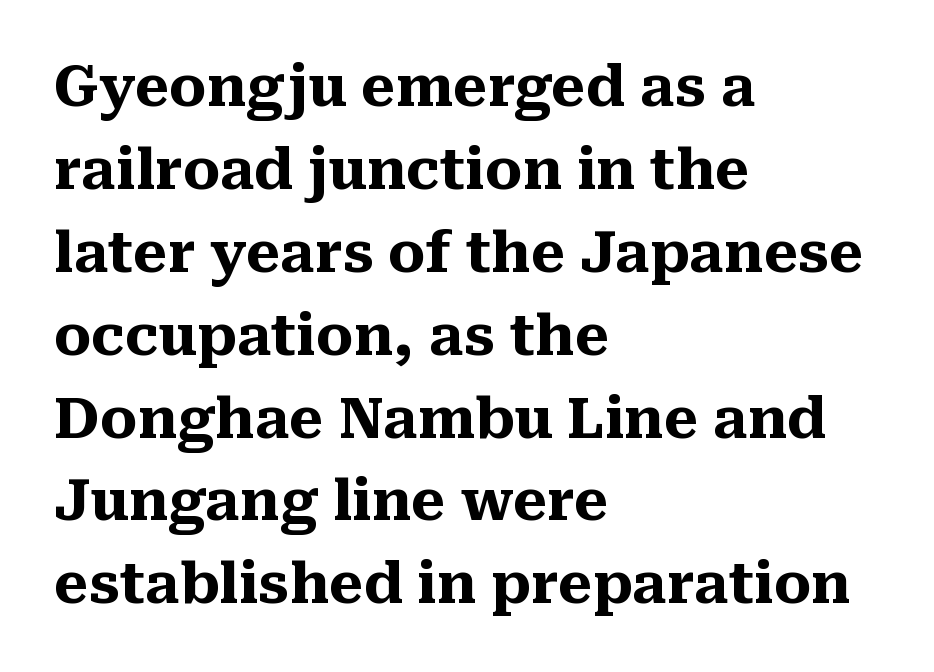
The face used here is proportionally spaced, like ordinary book or web type. The passage shown has conventional tracking throughout. Does the type have serifs? Yes, each stem ends in a small foot. When letters stand straight like this, we call the style roman or upright. Regarding leading, the lines here are spaced in the standard way. Underlining? Definitely not there.
